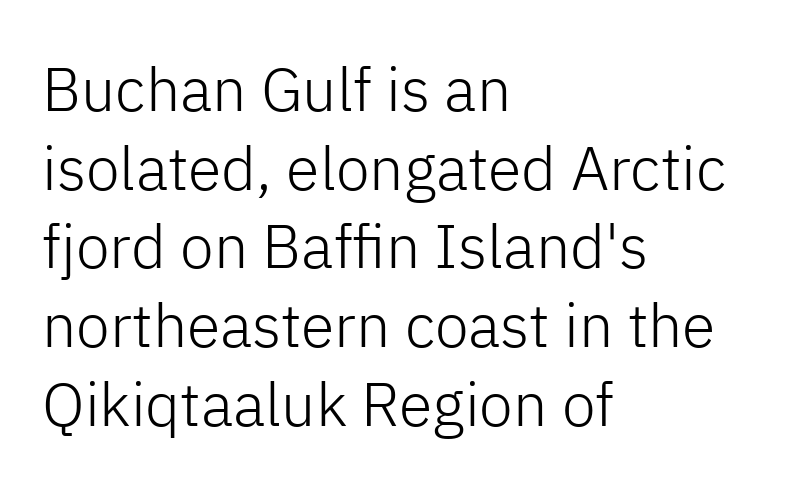
The image shows 61 px light sans-serif type, upright; set left-aligned, normal line spacing (1.29x), normal letter spacing, not underlined; low stroke contrast and a medium x-height.
